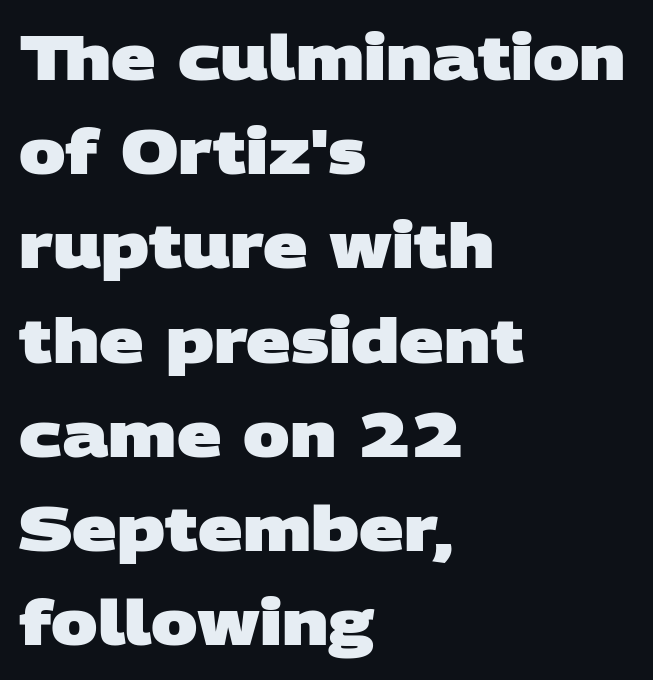
The image shows 62 px heavy, wide sans-serif type; set left-aligned, normal line spacing (1.52x), normal letter spacing, not underlined; low stroke contrast and a large x-height.
